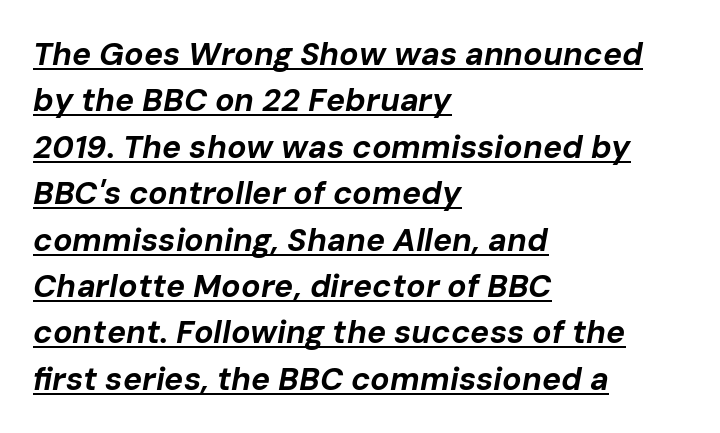
The rendering anchors every line to the left-hand side. Rendered with sloped, italic letterforms. Is this a fixed-width face? No — the glyphs have proportional, varying widths. Observe the ordinary spacing: letters are neighbours, not strangers. These characters rest on top of a visible drawn line.
